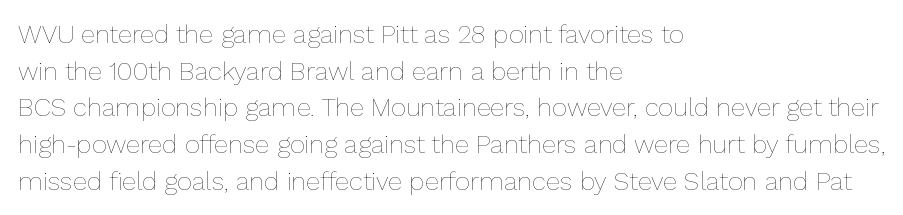
The image shows 26 px text type, upright; set left-aligned, normal line spacing (1.41x), normal letter spacing, not underlined.
